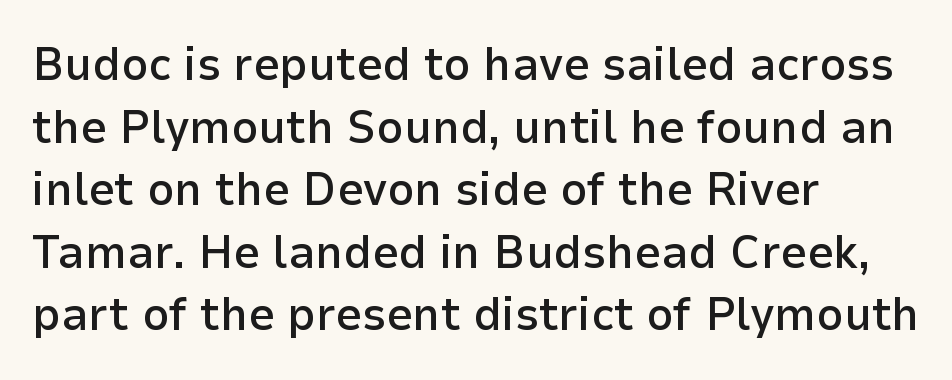
{"serif": "no", "italic": "no", "bold": "semi", "weight": "semibold", "width": "normal", "stroke_contrast": "low", "x_height": "medium", "monospaced": "no", "underline": "no", "align": "left", "line_spacing": "normal", "line_spacing_ratio": 1.33, "letter_spacing": "normal", "letter_spacing_em": 0.0, "glyph_px": 47}
